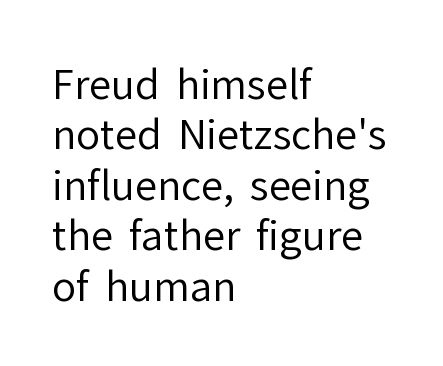
{"serif": "no", "italic": "no", "bold": "no", "weight": "regular", "width": "normal", "stroke_contrast": "low", "x_height": "medium", "monospaced": "no", "underline": "no", "align": "left", "line_spacing": "normal", "line_spacing_ratio": 1.26, "letter_spacing": "normal", "letter_spacing_em": 0.0, "glyph_px": 40}
